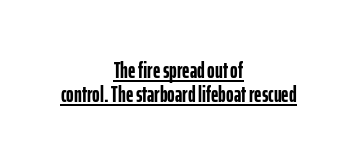
Caption: bold face, heavy strokes. The line texture is even and compact thanks to regular tracking. The rendering uses a small line-height, squeezing the rows. Underlining? Definitely there.
